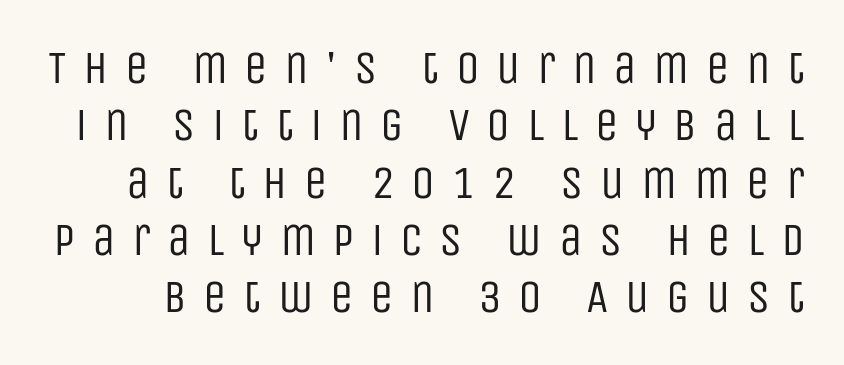
{"serif": "no", "italic": "no", "bold": "no", "weight": "regular", "width": "condensed", "stroke_contrast": "low", "x_height": "large", "monospaced": "no", "underline": "no", "line_spacing_ratio": 1.22, "letter_spacing": "wide", "letter_spacing_em": 0.35, "glyph_px": 47}
